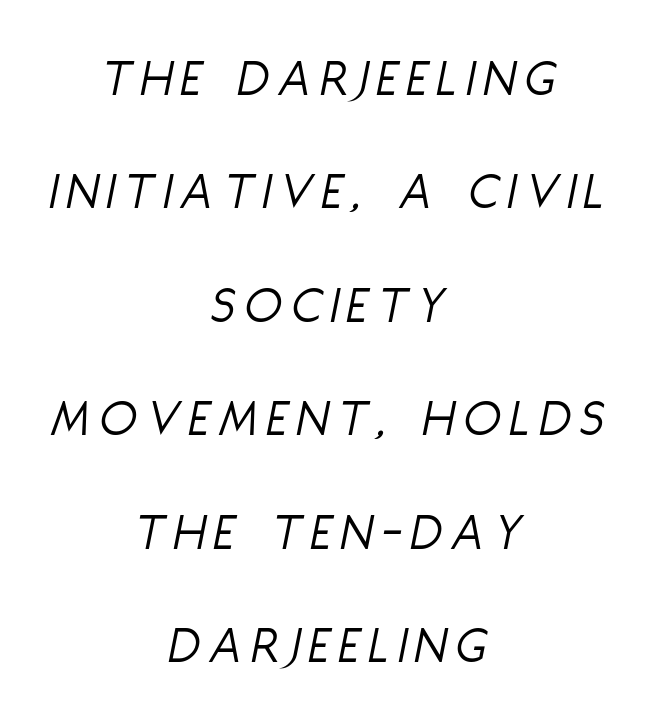
The baseline area is clear. The passage shown leans; its letterforms are oblique. No extra ink here — the face is not bold. This block would shrink considerably if given ordinary leading; it's expanded now.
